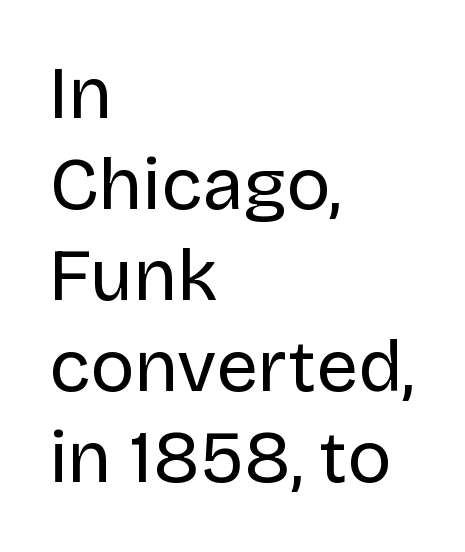
The image shows 74 px regular-weight sans-serif type, upright; set left-aligned, line spacing 1.23x, normal letter spacing, not underlined; low stroke contrast and a large x-height.
